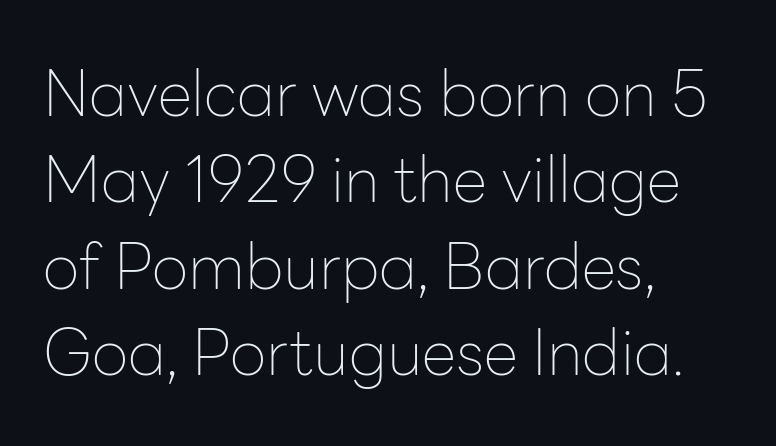
This rendering leaves character spacing at its baseline value. Note the varied advance widths — an 'i' is clearly narrower than an 'm'. Quick note: underline off. Students, observe: this is what conventionally led text looks like.
